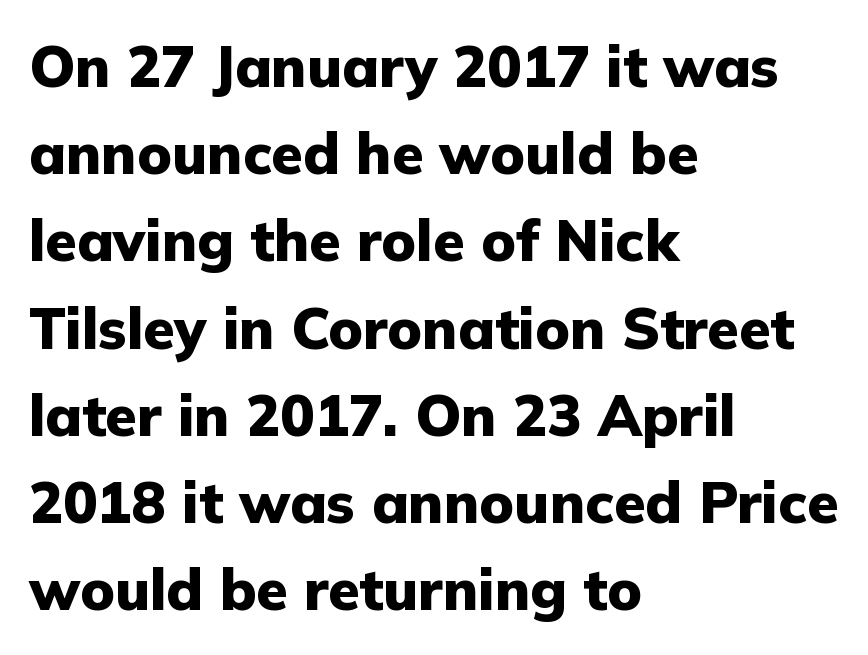
{"serif": "no", "italic": "no", "bold": "yes", "weight": "heavy", "width": "normal", "stroke_contrast": "low", "x_height": "medium", "monospaced": "no", "underline": "no", "align": "left", "line_spacing": "normal", "line_spacing_ratio": 1.53, "letter_spacing": "normal", "letter_spacing_em": 0.0, "glyph_px": 57}
